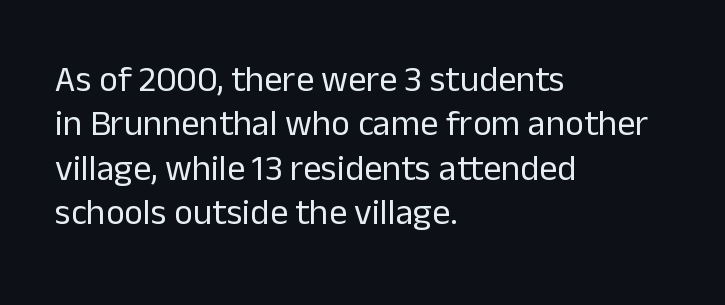
The image shows 36 px regular-weight sans-serif type, upright; set left-aligned, line spacing 1.23x, normal letter spacing, not underlined; low stroke contrast and a medium x-height.
